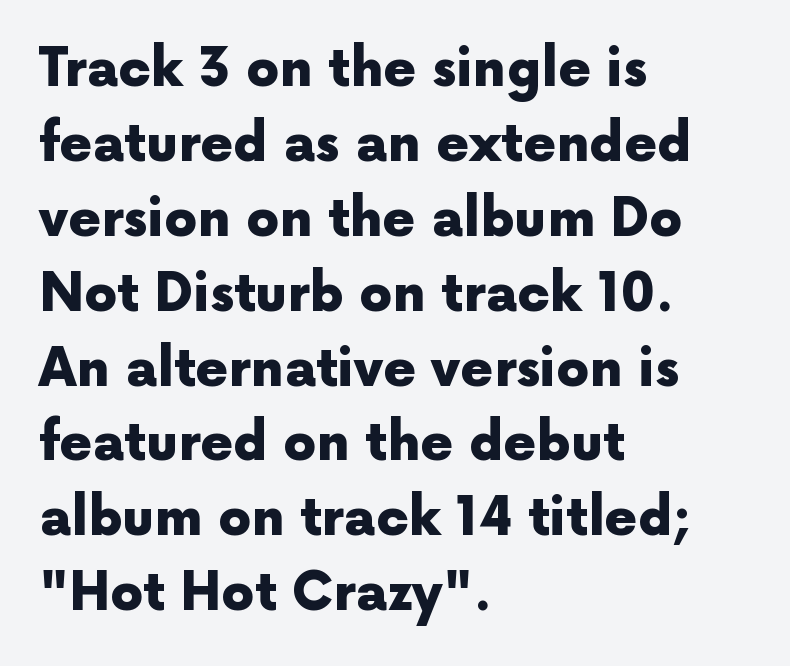
Q: Is the text bold? A: Yes.
Q: Is the text italic (slanted)? A: No, it is upright.
Q: Is the typeface a serif or a sans-serif typeface? A: Sans-serif.
Q: Is the text underlined? A: No.
Q: How is the paragraph aligned? A: Left-aligned.
Q: Is the spacing between letters normal or unusually wide? A: Normal.
Q: Is the spacing between lines tight, normal or loose? A: Normal.
Q: Width (condensed, normal, or wide)? A: Normal.
Q: x-height? A: Medium.
Q: Monospaced? A: No.
